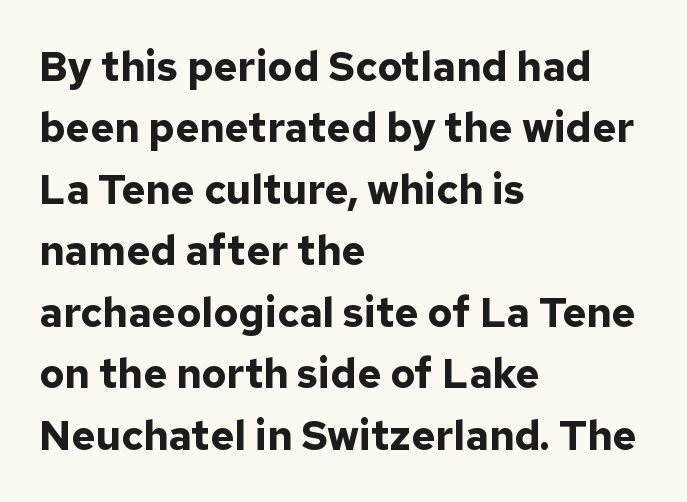
Quick note: interline space is typical. The typeface chosen for these lines omits serifs. The face used here is proportionally spaced, like ordinary book or web type. As a designer I'd log this as weight 700, bold. The words here are not underlined.
